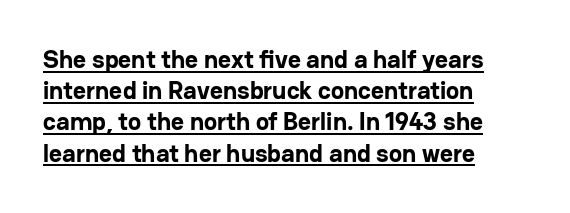
Q: Is the text bold? A: Yes.
Q: Is the text italic (slanted)? A: No, it is upright.
Q: Is the text underlined? A: Yes.
Q: How is the paragraph aligned? A: Left-aligned.
Q: Is the spacing between letters normal or unusually wide? A: Normal.
Q: Is the spacing between lines tight, normal or loose? A: Normal.
